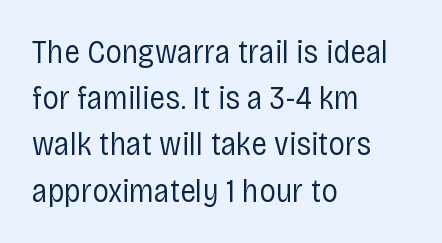
The image shows 33 px regular-weight, condensed sans-serif type, upright; set left-aligned, normal line spacing (1.4x), normal letter spacing, not underlined; low stroke contrast and a large x-height.
